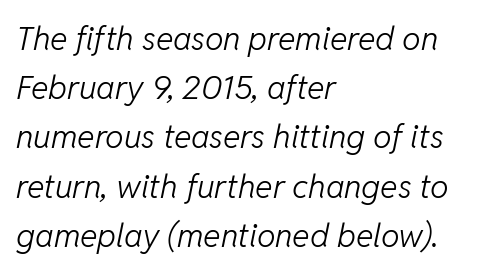
Q: Is the text bold? A: No.
Q: Is the text italic (slanted)? A: Yes, it leans right by about 11 degrees.
Q: Is the text underlined? A: No.
Q: How is the paragraph aligned? A: Left-aligned.
Q: Is the spacing between letters normal or unusually wide? A: Normal.
Q: Is the spacing between lines tight, normal or loose? A: Normal.
Q: Width (condensed, normal, or wide)? A: Normal.
Q: Stroke contrast? A: Low.
Q: x-height? A: Medium.
Q: Monospaced? A: No.
